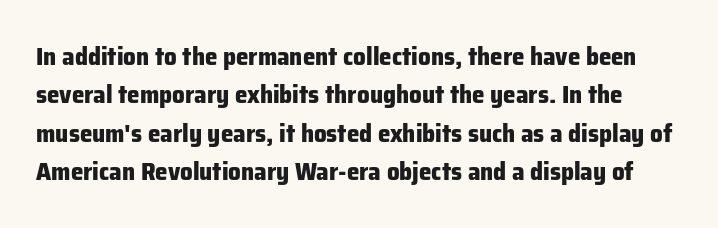
How heavy is the stroke? Heavy — this is a bold. This sample keeps an unexceptional amount of space between lines. Short note: letters normally spaced. Underline: absent.
